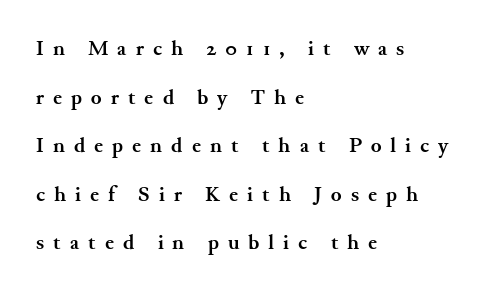
The image shows 22 px bold type, upright; set left-aligned, loose line spacing (2.21x), unusually wide letter spacing (+0.41 em), not underlined.
